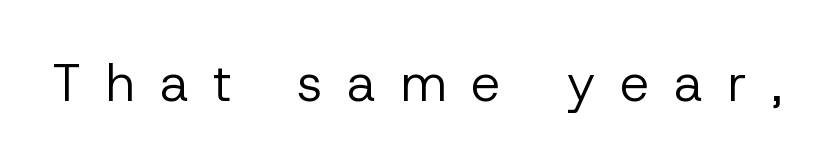
{"serif": "no", "italic": "no", "bold": "no", "weight": "regular", "width": "normal", "stroke_contrast": "low", "x_height": "medium", "monospaced": "no", "underline": "no", "letter_spacing": "wide", "letter_spacing_em": 0.47, "glyph_px": 52}
